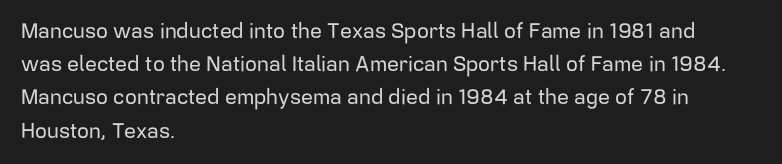
The image shows 21 px text type, upright; set left-aligned, normal line spacing (1.58x), normal letter spacing, not underlined.
